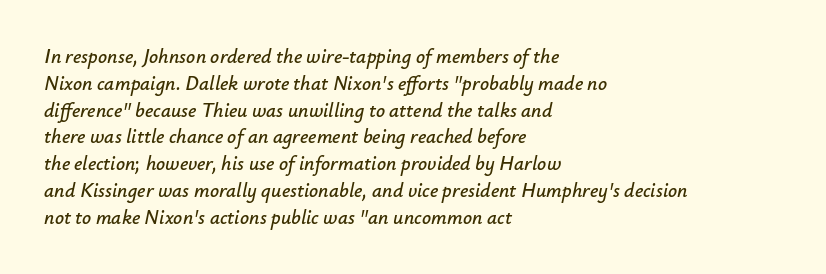
{"italic": "yes", "lean": "right", "slant_degrees": 12, "underline": "no", "align": "left", "line_spacing": "normal", "line_spacing_ratio": 1.34, "letter_spacing": "normal", "letter_spacing_em": 0.0, "glyph_px": 20}
